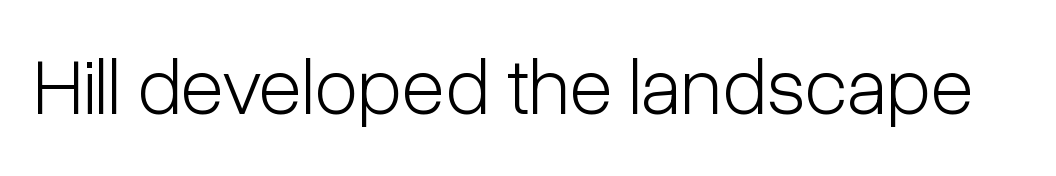
A roman cut, with each character standing at attention. Nothing unusual about the tracking: characters are spaced as the font intends. The specimen omits any rule beneath the text block's lines. The font family rendered here belongs to the sans-serif group. You could not count columns in this text — the font is proportionally spaced.
